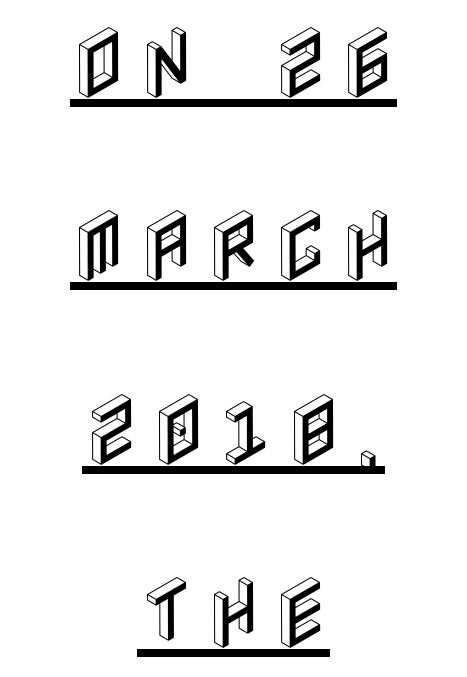
When letters stand straight like this, we call the style roman or upright. The vertical gap from one line to the next is large. The rendering positions every line midway between the sides. Quick note: underline on.
